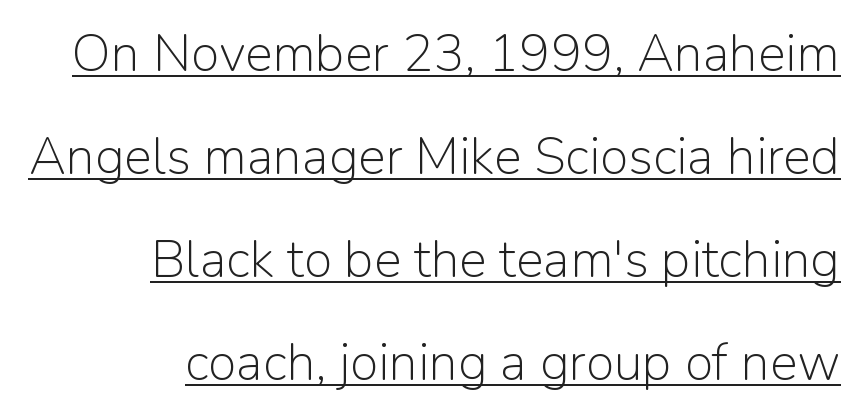
The image shows 52 px light sans-serif type, upright; set right-aligned, loose line spacing (1.98x), normal letter spacing, underlined; low stroke contrast and a medium x-height.
